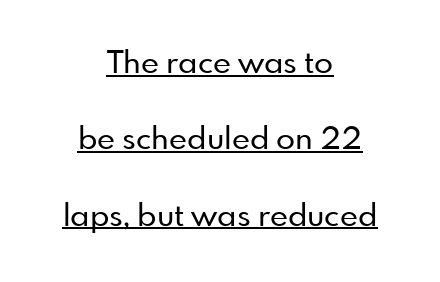
Q: Is the text italic (slanted)? A: No, it is upright.
Q: Is the typeface a serif or a sans-serif typeface? A: Sans-serif.
Q: Is the text underlined? A: Yes.
Q: How is the paragraph aligned? A: Centered.
Q: Is the spacing between letters normal or unusually wide? A: Normal.
Q: Is the spacing between lines tight, normal or loose? A: Loose.
Q: Width (condensed, normal, or wide)? A: Normal.
Q: Stroke contrast? A: Low.
Q: x-height? A: Small.
Q: Monospaced? A: No.
